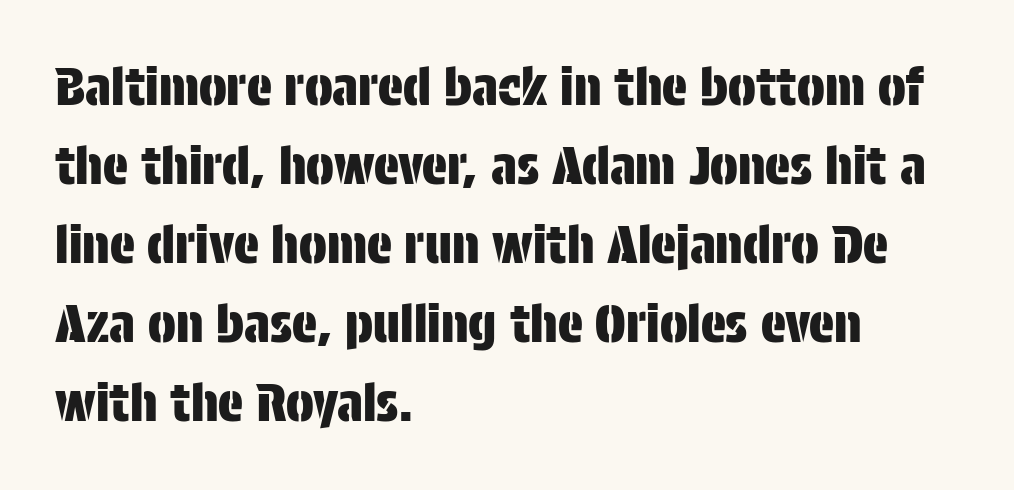
{"serif": "no", "italic": "no", "width": "condensed", "stroke_contrast": "low", "x_height": "large", "monospaced": "no", "underline": "no", "align": "left", "line_spacing": "normal", "line_spacing_ratio": 1.52, "letter_spacing": "normal", "letter_spacing_em": 0.0, "glyph_px": 52}
